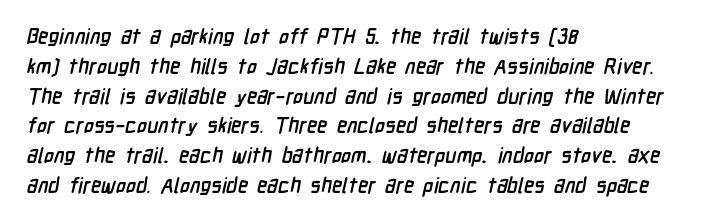
Q: Is the text bold? A: Yes.
Q: Is the text underlined? A: No.
Q: How is the paragraph aligned? A: Left-aligned.
Q: Is the spacing between letters normal or unusually wide? A: Normal.
Q: Is the spacing between lines tight, normal or loose? A: Normal.
